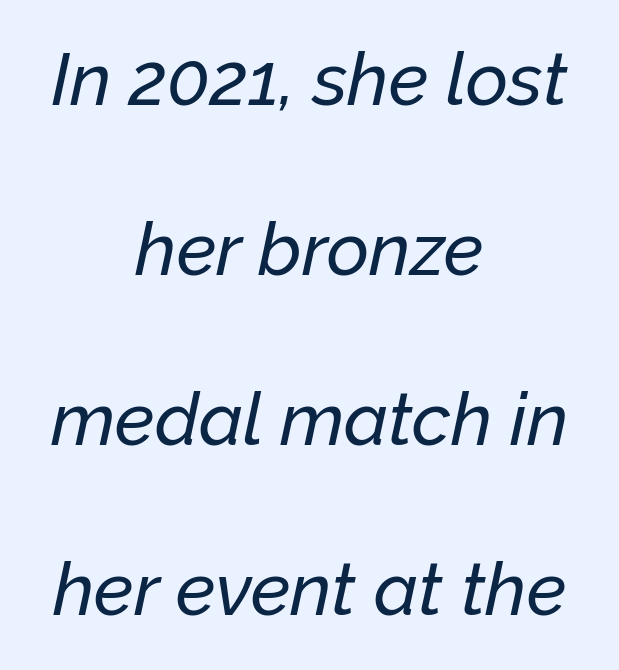
A bare baseline throughout the passage. The passage shown leans; its letterforms are oblique. In terms of letterspacing, this is plain default setting. The space between consecutive lines is lavish. The paragraph shown floats in the horizontal middle. Here the designer chose a conventional face with non-uniform glyph widths.
